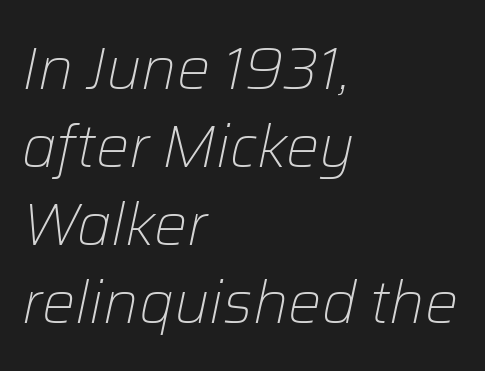
{"italic": "yes", "lean": "right", "slant_degrees": 12, "bold": "no", "weight": "light", "width": "normal", "stroke_contrast": "low", "x_height": "medium", "monospaced": "no", "underline": "no", "align": "left", "line_spacing": "normal", "line_spacing_ratio": 1.32, "letter_spacing": "normal", "letter_spacing_em": 0.0, "glyph_px": 59}
